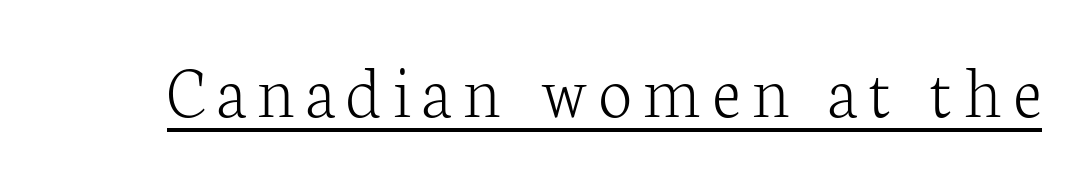
Q: Is the text bold? A: No.
Q: Is the text italic (slanted)? A: No, it is upright.
Q: Is the typeface a serif or a sans-serif typeface? A: Serif.
Q: Is the text underlined? A: Yes.
Q: Width (condensed, normal, or wide)? A: Normal.
Q: Stroke contrast? A: Low.
Q: x-height? A: Medium.
Q: Monospaced? A: No.
